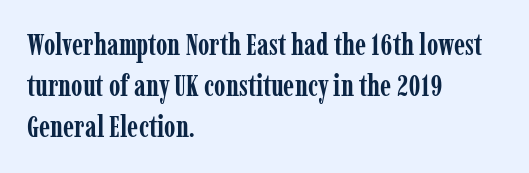
The image shows 29 px semibold, condensed serif type, upright; set left-aligned, normal line spacing (1.42x), normal letter spacing, not underlined; low stroke contrast and a medium x-height.
